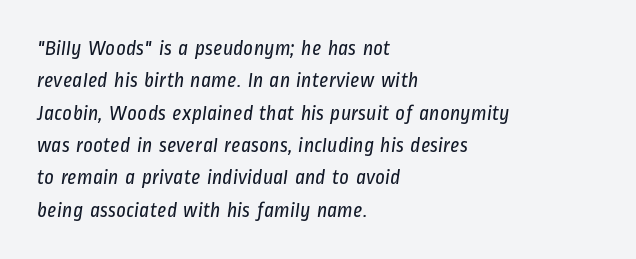
Q: Is the text bold? A: No.
Q: Is the text underlined? A: No.
Q: How is the paragraph aligned? A: Left-aligned.
Q: Is the spacing between letters normal or unusually wide? A: Normal.
Q: Is the spacing between lines tight, normal or loose? A: Normal.
